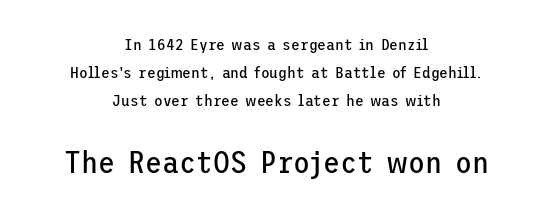
Q: Is the text bold? A: No.
Q: Is the text italic (slanted)? A: No, it is upright.
Q: Is the typeface a serif or a sans-serif typeface? A: Sans-serif.
Q: Is the text underlined? A: No.
Q: How is the paragraph aligned? A: Centered.
Q: Is the spacing between letters normal or unusually wide? A: Normal.
Q: Which block of text is set in a larger size, the first (top) or the second (bottom)? A: The second (bottom) one.
Q: Width (condensed, normal, or wide)? A: Normal.
Q: Stroke contrast? A: Low.
Q: x-height? A: Medium.
